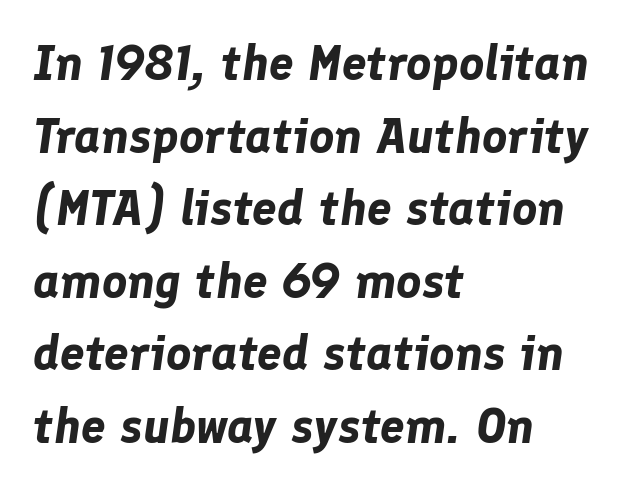
The image shows 49 px bold type, italic (leaning right); set left-aligned, normal line spacing (1.48x), normal letter spacing, not underlined; low stroke contrast and a medium x-height.
